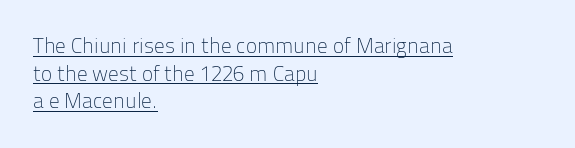
Q: Is the text bold? A: No.
Q: Is the text italic (slanted)? A: No, it is upright.
Q: Is the text underlined? A: Yes.
Q: How is the paragraph aligned? A: Left-aligned.
Q: Is the spacing between letters normal or unusually wide? A: Normal.
Q: Is the spacing between lines tight, normal or loose? A: Normal.
